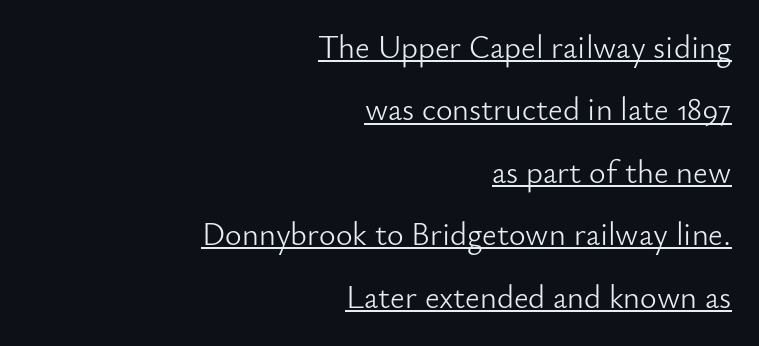
Q: Is the text bold? A: No.
Q: Is the text italic (slanted)? A: No, it is upright.
Q: Is the typeface a serif or a sans-serif typeface? A: Sans-serif.
Q: Is the text underlined? A: Yes.
Q: How is the paragraph aligned? A: Right-aligned.
Q: Is the spacing between letters normal or unusually wide? A: Normal.
Q: Is the spacing between lines tight, normal or loose? A: Loose.
Q: Width (condensed, normal, or wide)? A: Normal.
Q: Stroke contrast? A: Low.
Q: x-height? A: Small.
Q: Monospaced? A: No.
